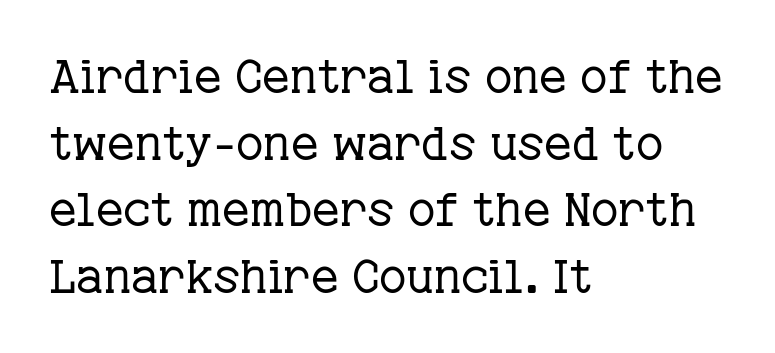
{"serif": "yes", "italic": "no", "bold": "no", "weight": "regular", "width": "normal", "stroke_contrast": "low", "x_height": "medium", "monospaced": "no", "underline": "no", "align": "left", "line_spacing": "normal", "line_spacing_ratio": 1.42, "letter_spacing": "normal", "letter_spacing_em": 0.0, "glyph_px": 47}
